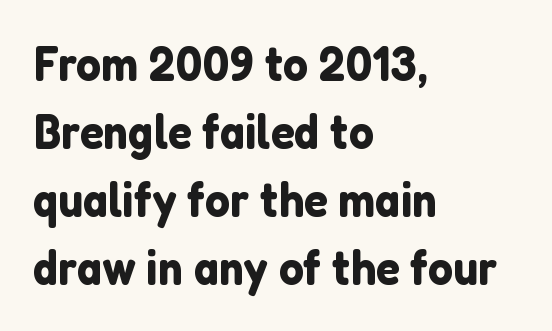
The image shows 49 px sans-serif type, upright; set left-aligned, normal line spacing (1.39x), normal letter spacing, not underlined; low stroke contrast and a medium x-height.
